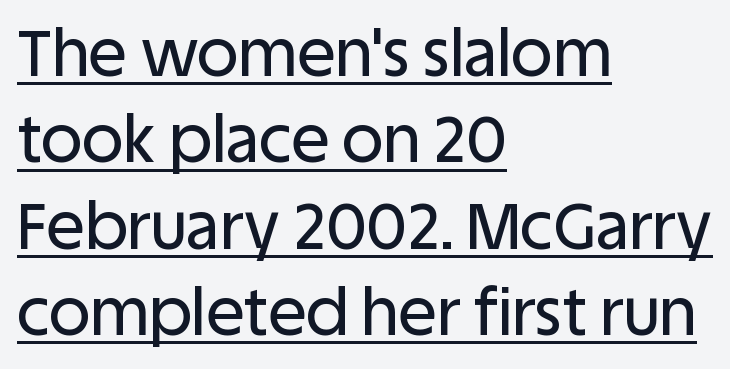
{"serif": "no", "italic": "no", "width": "normal", "stroke_contrast": "low", "x_height": "large", "monospaced": "no", "underline": "yes", "align": "left", "line_spacing": "normal", "line_spacing_ratio": 1.35, "letter_spacing": "normal", "letter_spacing_em": 0.0, "glyph_px": 64}
